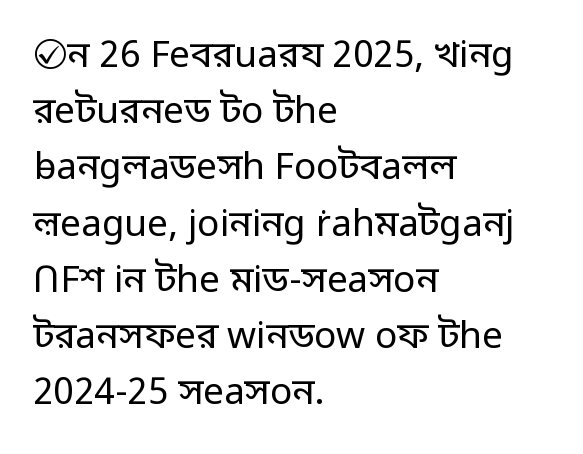
Casual observation: everything's shoved over to the left. A clean baseline with only descenders dipping below it. These lines are rendered in a variable-pitch font. The type is set solid horizontally, with unmodified tracking.
